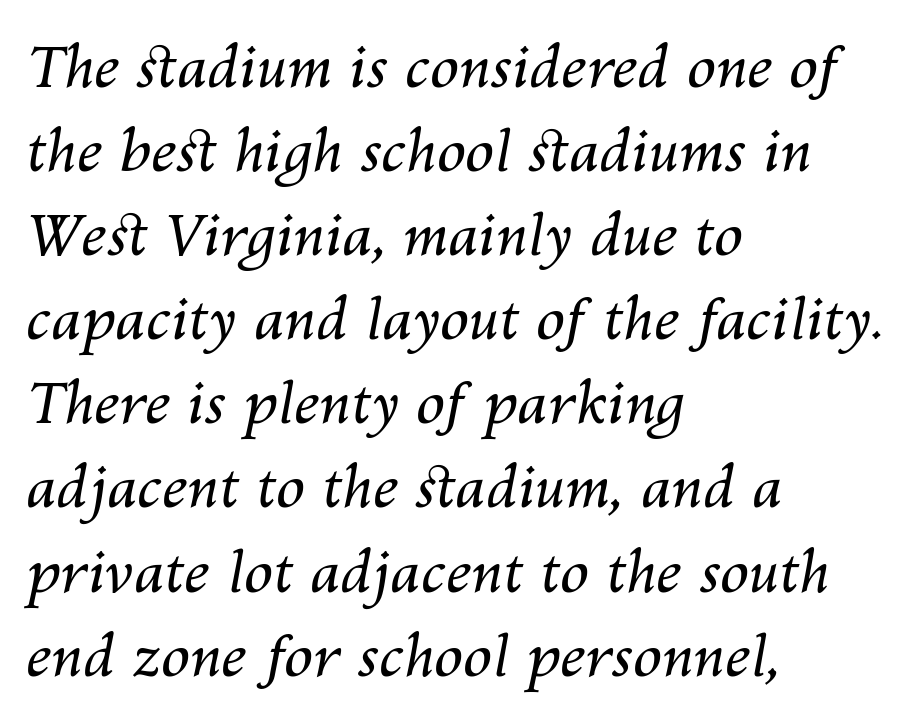
The whole block is typeset with a tilt. The foot of each line stays bare and open. Horizontally, the lines are justified to the leading edge only. The rendering uses natural spacing where letterforms have individual widths. The rendering uses a moderate line-height, typical for paragraphs.
